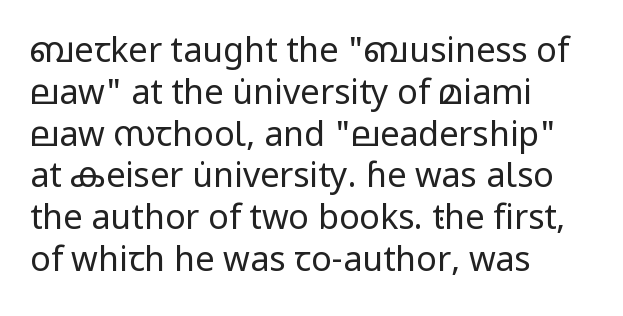
The letters advance in unequal steps, a hallmark of proportional type. Every row of glyphs begins at an identical x-position on the left. Beneath every word, the page is bare. The type sits square on the baseline with zero lean. The font sits on the lighter half of the weight spectrum, regular included. Nope, no serifs anywhere on these letters.
